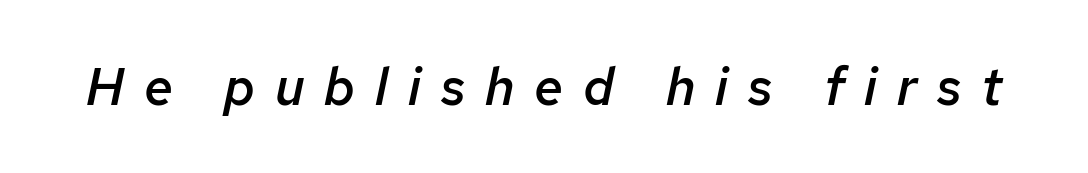
Q: Is the text bold? A: Semi-bold.
Q: Is the text italic (slanted)? A: Yes, it leans right by about 12 degrees.
Q: Is the text underlined? A: No.
Q: Is the spacing between letters normal or unusually wide? A: Unusually wide.
Q: Width (condensed, normal, or wide)? A: Normal.
Q: Stroke contrast? A: Low.
Q: x-height? A: Medium.
Q: Monospaced? A: No.
